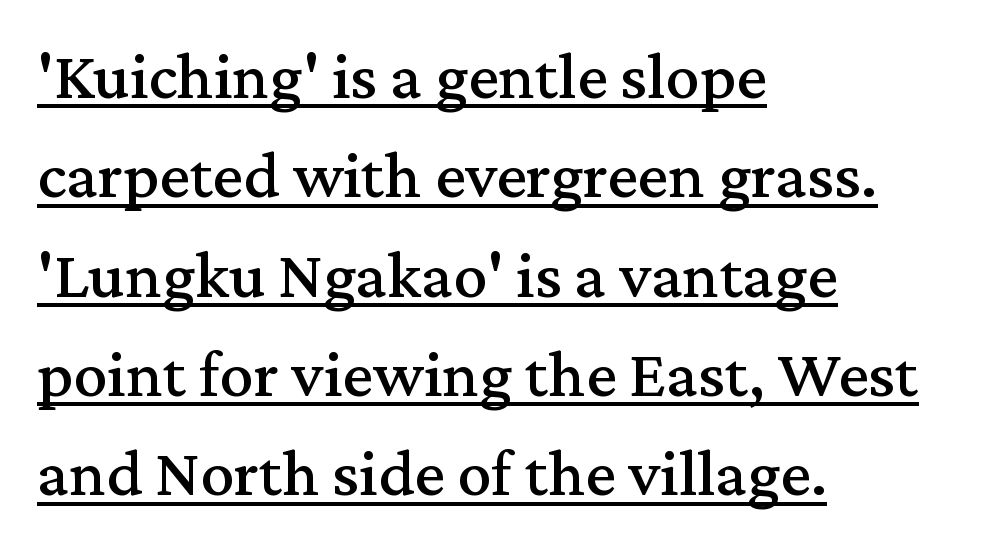
Spacing verdict: proportional, widths tailored to each character. Reading down the column, the eye jumps a familiar distance to each next line. The face used here appears with an underline applied. The tracking reads as untouched default to a designer's eye. Regarding serifs, this sample has them. If you drew a ruler down the left edge, every line would touch it.
